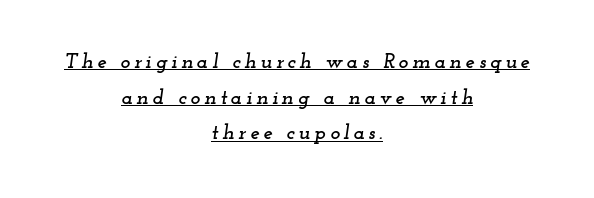
Q: Is the text italic (slanted)? A: Yes, it leans right by about 12 degrees.
Q: Is the text underlined? A: Yes.
Q: How is the paragraph aligned? A: Centered.
Q: Is the spacing between lines tight, normal or loose? A: Normal.
